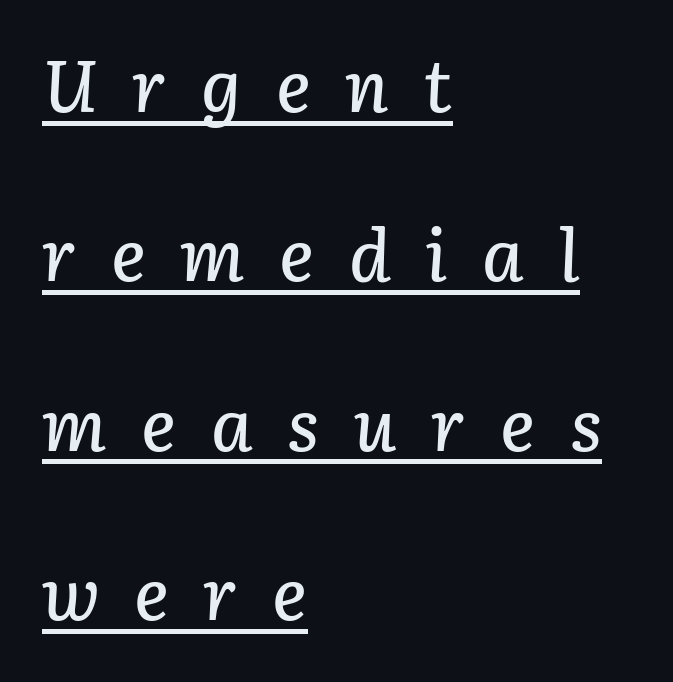
The image shows 73 px text type, italic (leaning right); set left-aligned, loose line spacing (2.32x), unusually wide letter spacing (+0.47 em), underlined; low stroke contrast and a medium x-height.
